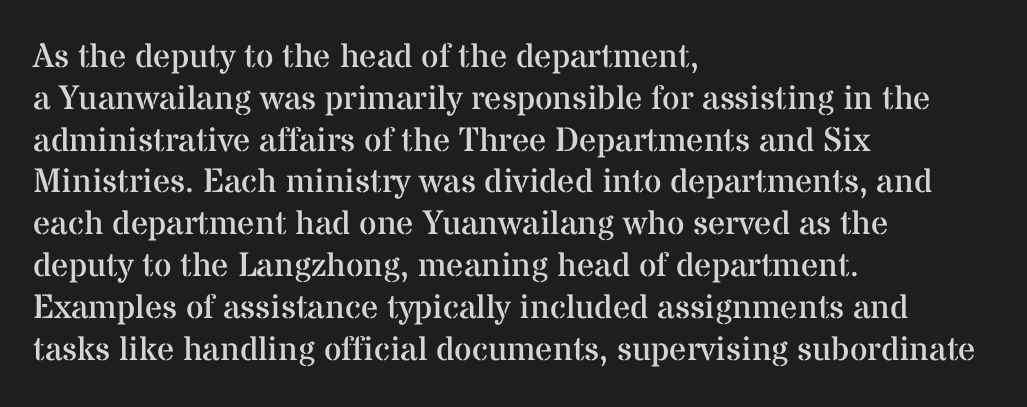
{"serif": "yes", "italic": "no", "bold": "no", "weight": "regular", "width": "normal", "stroke_contrast": "medium", "x_height": "medium", "monospaced": "no", "underline": "no", "align": "left", "line_spacing_ratio": 1.23, "letter_spacing": "normal", "letter_spacing_em": 0.0, "glyph_px": 34}
